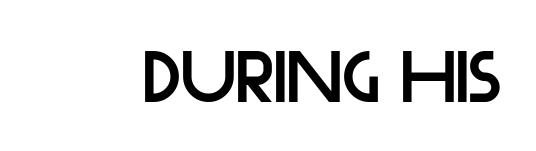
{"serif": "no", "italic": "no", "width": "normal", "stroke_contrast": "low", "x_height": "large", "monospaced": "no", "underline": "no", "letter_spacing": "normal", "letter_spacing_em": 0.0, "glyph_px": 72}
